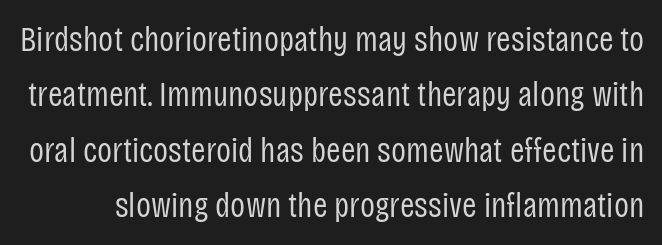
The image shows 35 px regular-weight, condensed sans-serif type, upright; set normal line spacing (1.58x), normal letter spacing, not underlined; low stroke contrast and a large x-height.
